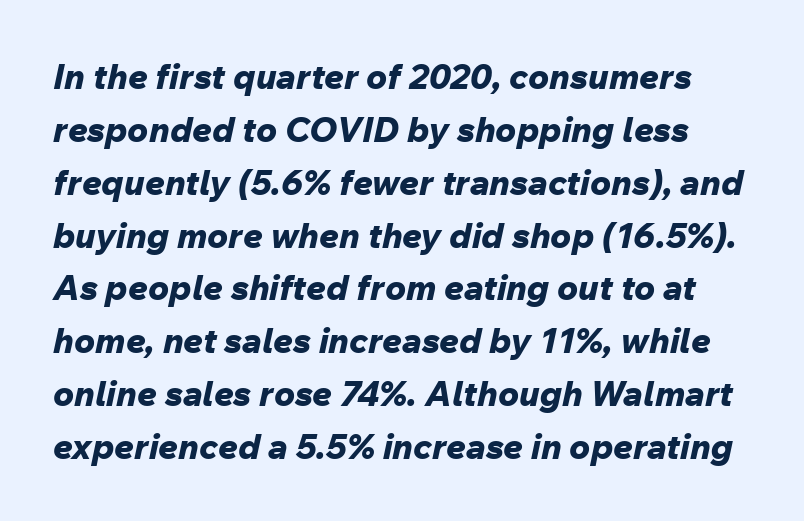
{"italic": "yes", "lean": "right", "slant_degrees": 12, "bold": "yes", "weight": "bold", "width": "normal", "stroke_contrast": "low", "x_height": "medium", "monospaced": "no", "underline": "no", "line_spacing": "normal", "line_spacing_ratio": 1.51, "letter_spacing": "normal", "letter_spacing_em": 0.0, "glyph_px": 35}
